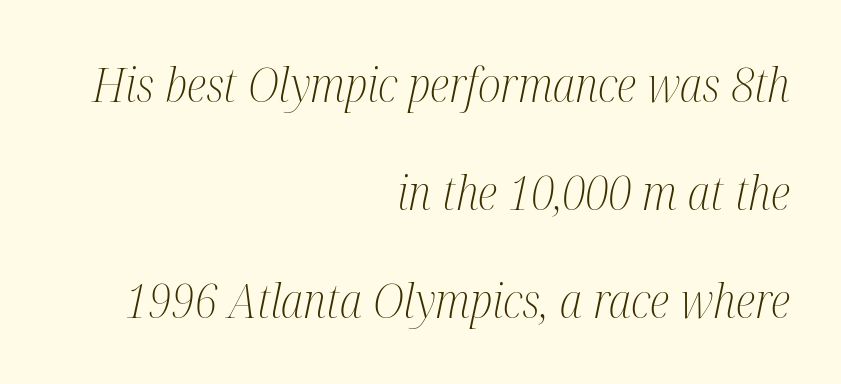
{"serif": "yes", "italic": "yes", "lean": "right", "slant_degrees": 12, "bold": "no", "weight": "light", "width": "condensed", "stroke_contrast": "medium", "x_height": "medium", "monospaced": "no", "underline": "no", "align": "right", "line_spacing": "loose", "line_spacing_ratio": 2.3, "letter_spacing": "normal", "letter_spacing_em": 0.0, "glyph_px": 47}
